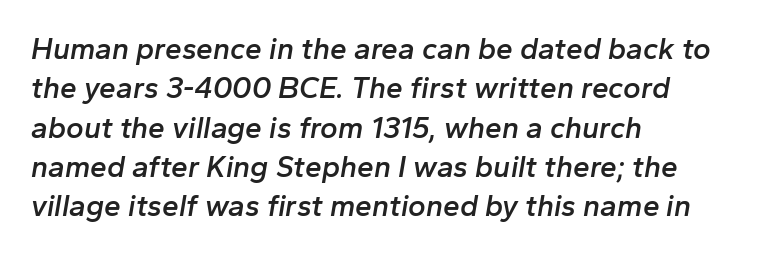
Q: Is the text bold? A: Semi-bold.
Q: Is the text italic (slanted)? A: Yes, it leans right by about 10 degrees.
Q: Is the text underlined? A: No.
Q: How is the paragraph aligned? A: Left-aligned.
Q: Is the spacing between letters normal or unusually wide? A: Normal.
Q: Is the spacing between lines tight, normal or loose? A: Normal.
Q: Width (condensed, normal, or wide)? A: Normal.
Q: Stroke contrast? A: Low.
Q: x-height? A: Medium.
Q: Monospaced? A: No.
